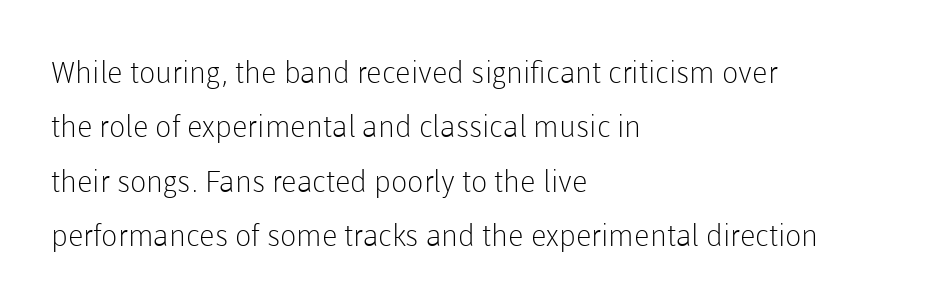
The image shows 30 px light sans-serif type, upright; set left-aligned, line spacing 1.81x, normal letter spacing, not underlined; low stroke contrast and a medium x-height.
